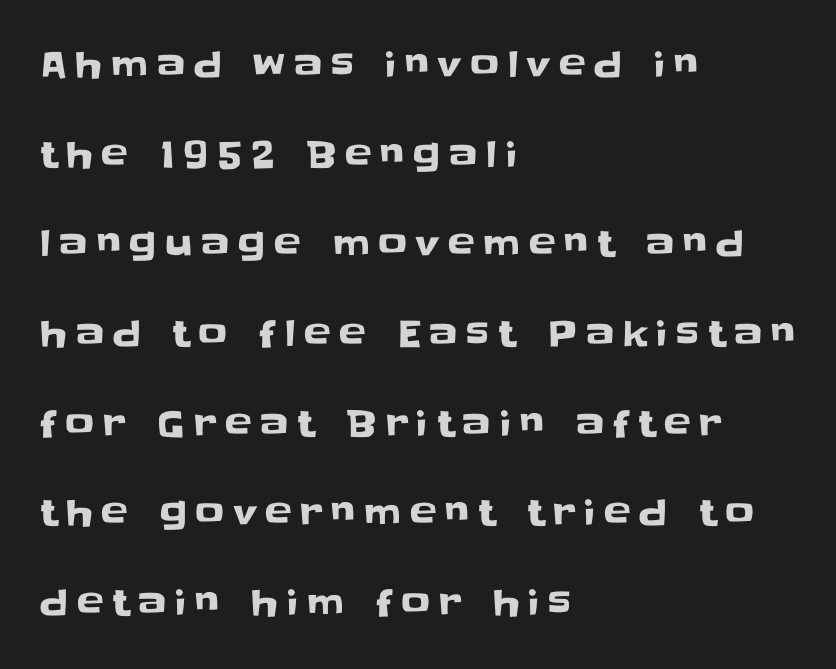
These lines are set flush left with a ragged right edge. In terms of posture, this sample is upright. Spacing between characters has been opened up far beyond the box default. The words here are not underlined. A typesetter would call this proportional, since set widths differ per character. Interline gaps are noticeably wide in this sample.
